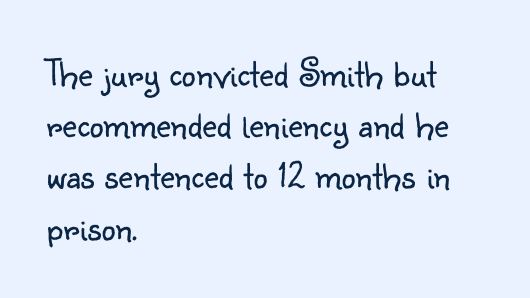
Q: Is the text bold? A: No.
Q: Is the text italic (slanted)? A: No, it is upright.
Q: Is the typeface a serif or a sans-serif typeface? A: Sans-serif.
Q: Is the text underlined? A: No.
Q: How is the paragraph aligned? A: Left-aligned.
Q: Is the spacing between letters normal or unusually wide? A: Normal.
Q: Is the spacing between lines tight, normal or loose? A: Normal.
Q: Width (condensed, normal, or wide)? A: Normal.
Q: Stroke contrast? A: Low.
Q: x-height? A: Small.
Q: Monospaced? A: No.
